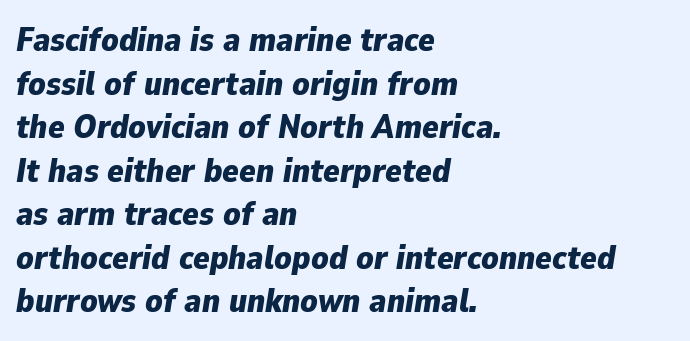
Normally led — the rows are evenly, conventionally spaced. Heft: maximum for text — a bold. Look at the tracking — it's just the regular setting, nothing added. This rendering features lettering with no underline.
